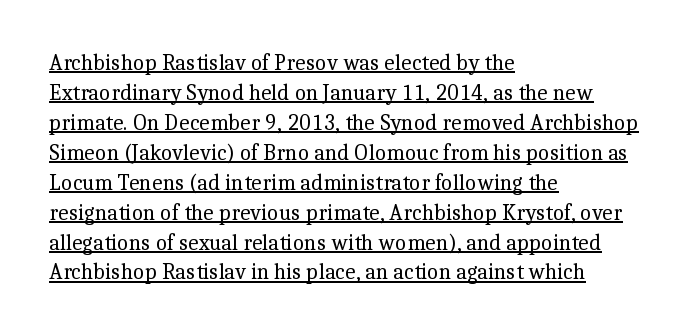
Think standard paragraph weight, or any step lighter than that. Leftover space on each line is placed entirely after the last word. The rendering keeps characters at their native spacing. Is there any slant? The stems are plumb. The space between consecutive lines is moderate. Glance below the letters and you will spot a drawn line.
